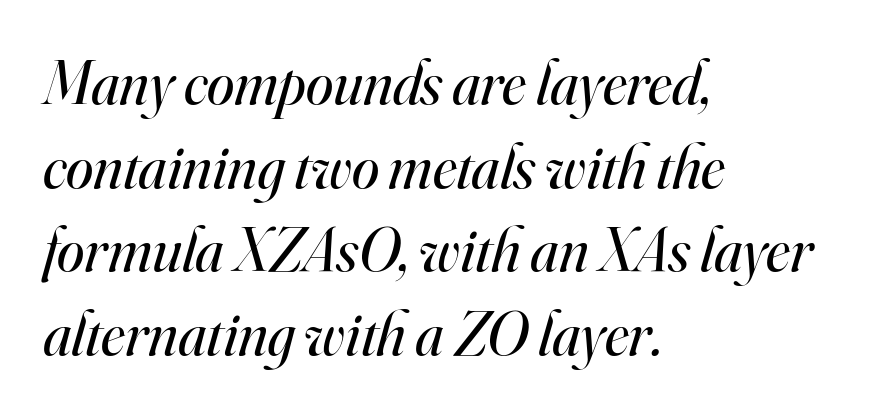
Q: Is the text bold? A: No.
Q: Is the text italic (slanted)? A: Yes, it leans right by about 16 degrees.
Q: Is the typeface a serif or a sans-serif typeface? A: Serif.
Q: Is the text underlined? A: No.
Q: How is the paragraph aligned? A: Left-aligned.
Q: Is the spacing between letters normal or unusually wide? A: Normal.
Q: Is the spacing between lines tight, normal or loose? A: Normal.
Q: Width (condensed, normal, or wide)? A: Normal.
Q: Stroke contrast? A: High.
Q: x-height? A: Small.
Q: Monospaced? A: No.
